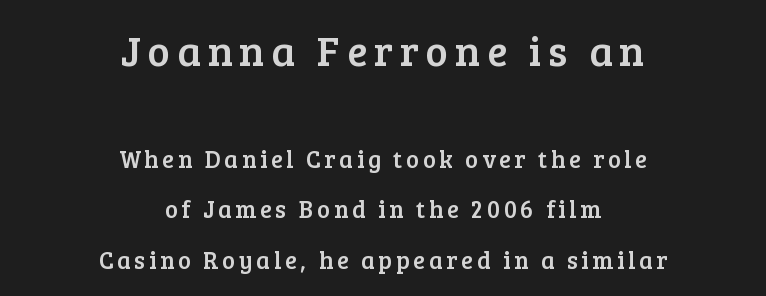
{"serif": "yes", "italic": "no", "width": "normal", "stroke_contrast": "low", "x_height": "medium", "monospaced": "no", "underline": "no", "align": "center", "line_spacing": "loose", "line_spacing_ratio": 2.1, "larger_block": "first", "size_ratio": 1.75, "glyph_px": 42}
